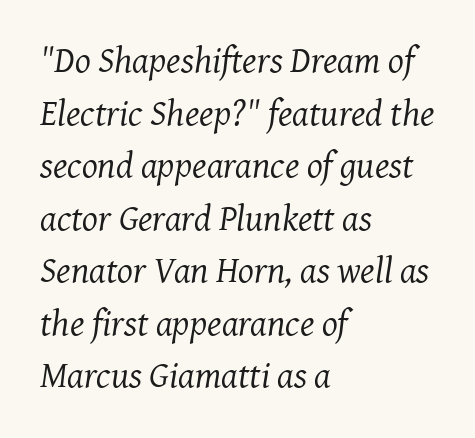
Honestly, the letter spacing is just normal — you wouldn't notice it. Posture: slanted. Casual observation: everything's shoved over to the left. In terms of leading, this rendering sits right in the middle.
